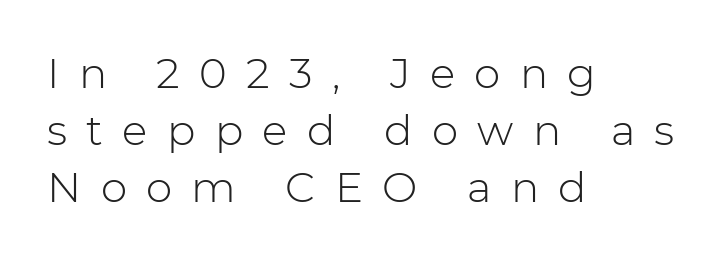
Q: Is the text bold? A: No.
Q: Is the text italic (slanted)? A: No, it is upright.
Q: Is the typeface a serif or a sans-serif typeface? A: Sans-serif.
Q: Is the text underlined? A: No.
Q: How is the paragraph aligned? A: Left-aligned.
Q: Is the spacing between letters normal or unusually wide? A: Unusually wide.
Q: Is the spacing between lines tight, normal or loose? A: Normal.
Q: Width (condensed, normal, or wide)? A: Normal.
Q: Stroke contrast? A: Low.
Q: x-height? A: Medium.
Q: Monospaced? A: No.
